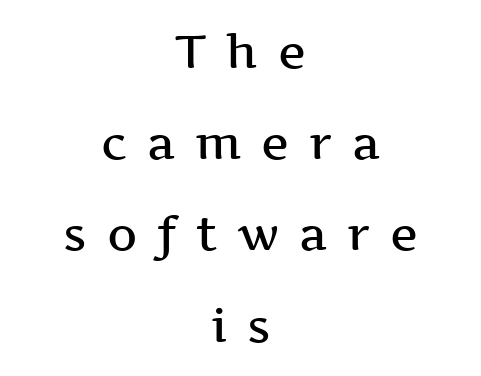
Q: Is the text bold? A: Semi-bold.
Q: Is the text italic (slanted)? A: No, it is upright.
Q: Is the typeface a serif or a sans-serif typeface? A: Serif.
Q: Is the text underlined? A: No.
Q: How is the paragraph aligned? A: Centered.
Q: Is the spacing between letters normal or unusually wide? A: Unusually wide.
Q: Is the spacing between lines tight, normal or loose? A: Loose.
Q: Width (condensed, normal, or wide)? A: Wide.
Q: Stroke contrast? A: Medium.
Q: x-height? A: Medium.
Q: Monospaced? A: No.
